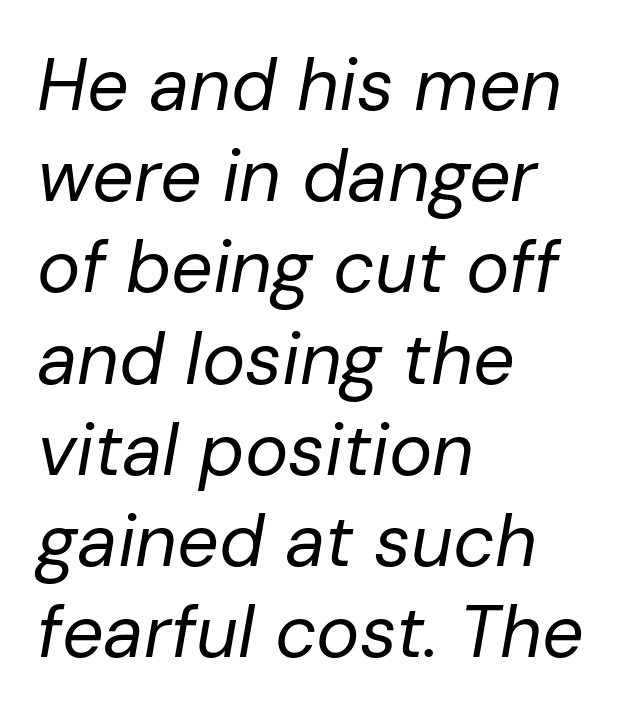
{"italic": "yes", "lean": "right", "slant_degrees": 10, "bold": "no", "weight": "regular", "width": "normal", "stroke_contrast": "low", "x_height": "medium", "monospaced": "no", "underline": "no", "align": "left", "line_spacing": "normal", "line_spacing_ratio": 1.25, "letter_spacing": "normal", "letter_spacing_em": 0.0, "glyph_px": 73}
